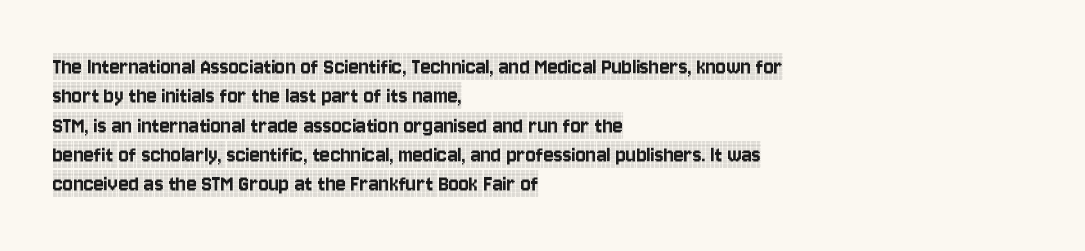
The lettering stays uniformly vertical, giving the passage a roman look. The letterforms sit shoulder to shoulder at normal distance. The setting favours the left margin, as ordinary paragraphs usually do. Decoration check: the copy has no underline.
